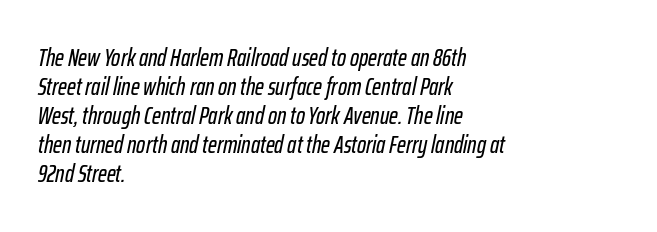
{"italic": "yes", "lean": "right", "slant_degrees": 12, "underline": "no", "align": "left", "line_spacing_ratio": 1.21, "letter_spacing": "normal", "letter_spacing_em": 0.0, "glyph_px": 24}
